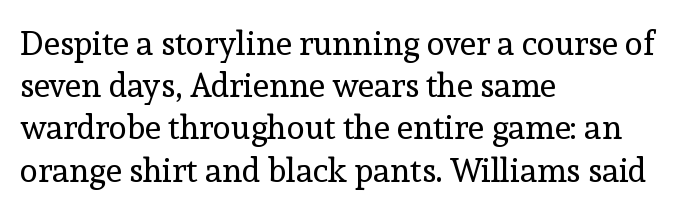
How are the letters spaced? Ordinarily, with no added tracking. Here the designer chose a conventional face with non-uniform glyph widths. When letters stand straight like this, we call the style roman or upright. One glance says typical: line gaps are just what's usual. Left-aligned paragraph, ragged on the right.
